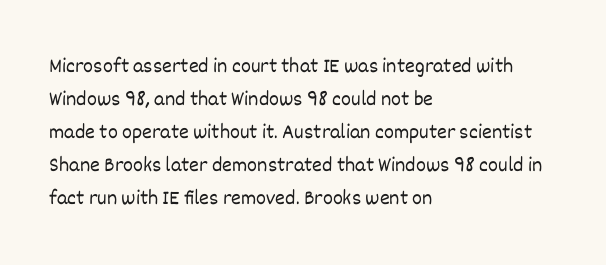
{"italic": "no", "bold": "no", "underline": "no", "align": "left", "line_spacing": "normal", "line_spacing_ratio": 1.57, "letter_spacing": "normal", "letter_spacing_em": 0.0, "glyph_px": 21}
